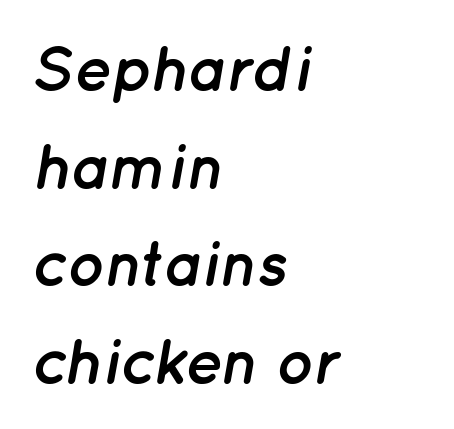
Each letter keeps its own natural width here, so spacing adapts to shape. There's an unmistakable incline to the writing here. Stroke thickness is high; the sample reads as a true bold. One glance says typical: line gaps are just what's usual.
